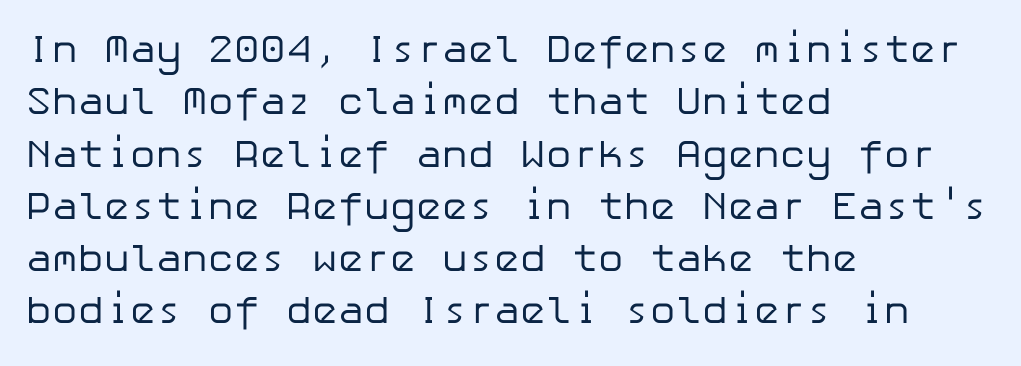
{"serif": "no", "italic": "no", "bold": "no", "weight": "regular", "width": "normal", "stroke_contrast": "low", "x_height": "medium", "underline": "no", "align": "left", "line_spacing": "normal", "line_spacing_ratio": 1.34, "letter_spacing": "normal", "letter_spacing_em": 0.0, "glyph_px": 39}
